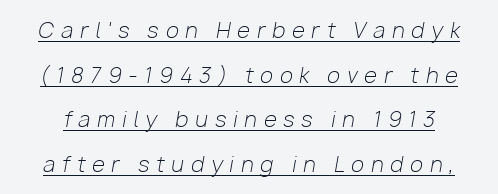
The image shows 21 px text type, italic (leaning right); set loose line spacing (2.12x), unusually wide letter spacing (+0.33 em), underlined.
